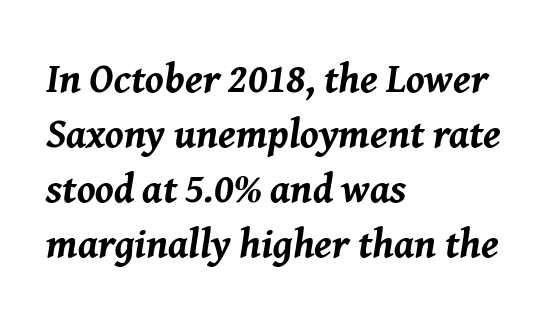
The image shows 41 px bold type, italic (leaning right); set left-aligned, normal line spacing (1.34x), normal letter spacing, not underlined; medium stroke contrast and a medium x-height.
